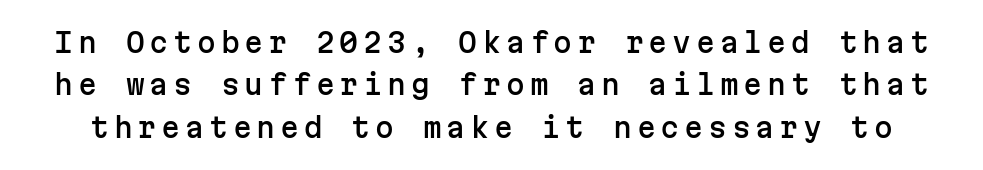
The image shows 27 px text type, upright; set normal line spacing (1.57x), not underlined.
